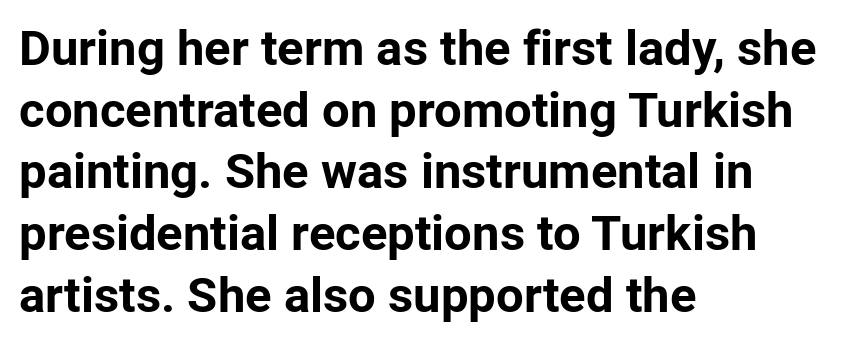
{"serif": "no", "italic": "no", "bold": "yes", "weight": "bold", "width": "normal", "stroke_contrast": "low", "x_height": "medium", "monospaced": "no", "underline": "no", "align": "left", "line_spacing": "normal", "line_spacing_ratio": 1.26, "letter_spacing": "normal", "letter_spacing_em": 0.0, "glyph_px": 49}
